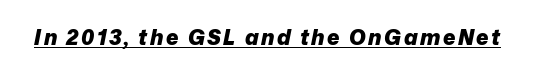
{"italic": "yes", "lean": "right", "slant_degrees": 12, "bold": "yes", "underline": "yes", "glyph_px": 21}
